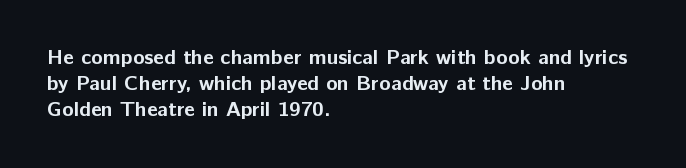
The image shows 21 px bold type, upright; set left-aligned, line spacing 1.23x, normal letter spacing, not underlined.
